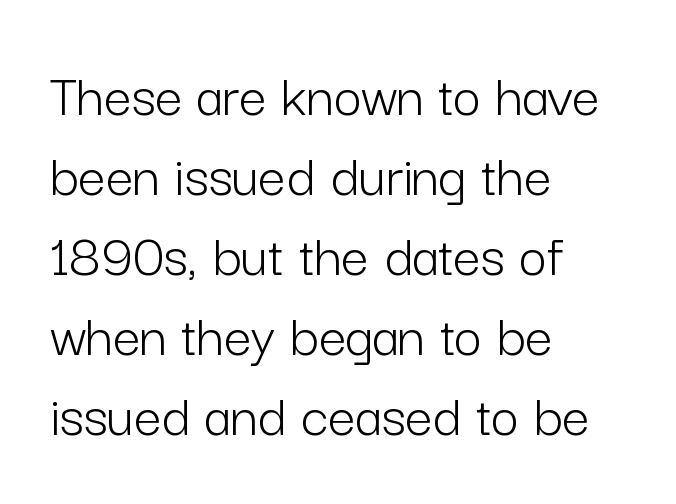
The image shows 61 px light sans-serif type, upright; set left-aligned, normal line spacing (1.31x), normal letter spacing, not underlined; low stroke contrast and a medium x-height.
